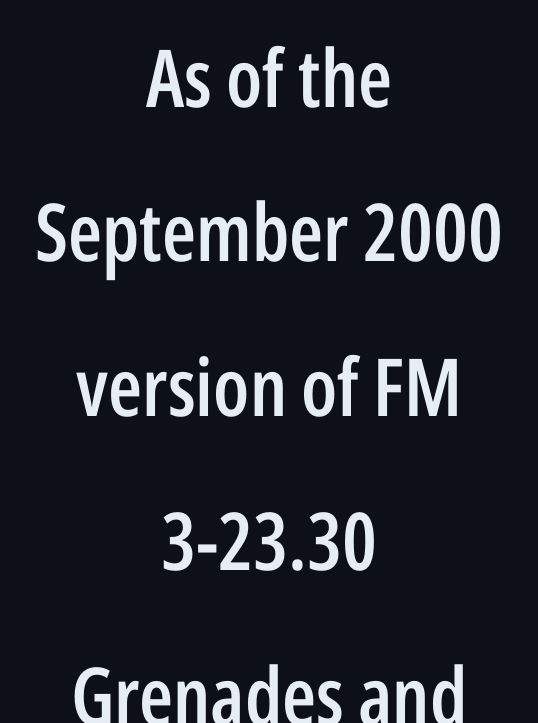
Q: Is the text bold? A: Semi-bold.
Q: Is the text italic (slanted)? A: No, it is upright.
Q: Is the typeface a serif or a sans-serif typeface? A: Sans-serif.
Q: Is the text underlined? A: No.
Q: How is the paragraph aligned? A: Centered.
Q: Is the spacing between letters normal or unusually wide? A: Normal.
Q: Is the spacing between lines tight, normal or loose? A: Loose.
Q: Width (condensed, normal, or wide)? A: Condensed.
Q: Stroke contrast? A: Low.
Q: x-height? A: Medium.
Q: Monospaced? A: No.
